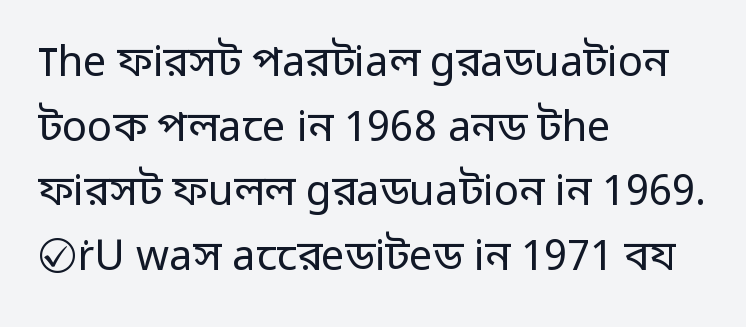
Q: Is the text bold? A: No.
Q: Is the text italic (slanted)? A: No, it is upright.
Q: Is the typeface a serif or a sans-serif typeface? A: Sans-serif.
Q: Is the text underlined? A: No.
Q: How is the paragraph aligned? A: Left-aligned.
Q: Is the spacing between letters normal or unusually wide? A: Normal.
Q: Is the spacing between lines tight, normal or loose? A: Normal.
Q: Width (condensed, normal, or wide)? A: Normal.
Q: Stroke contrast? A: Low.
Q: x-height? A: Medium.
Q: Monospaced? A: No.
